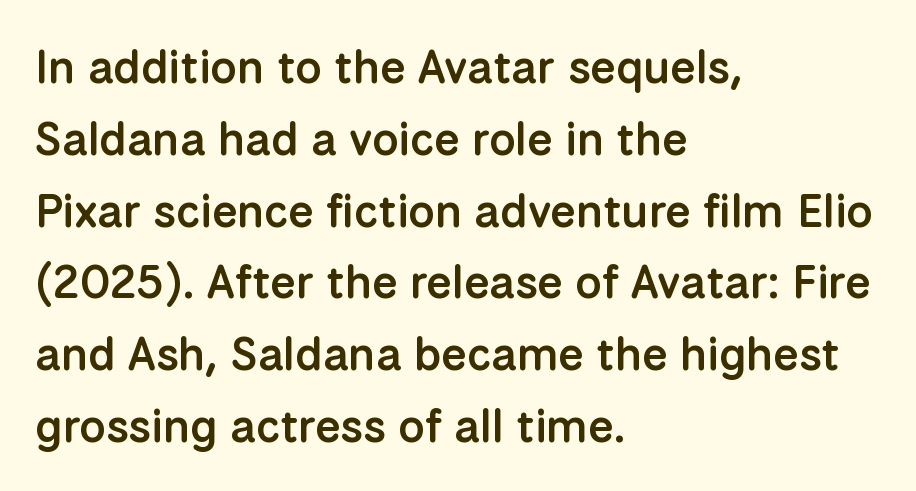
{"serif": "no", "italic": "no", "bold": "semi", "weight": "semibold", "width": "normal", "stroke_contrast": "low", "x_height": "medium", "monospaced": "no", "underline": "no", "align": "left", "line_spacing": "normal", "line_spacing_ratio": 1.56, "letter_spacing": "normal", "letter_spacing_em": 0.0, "glyph_px": 46}
